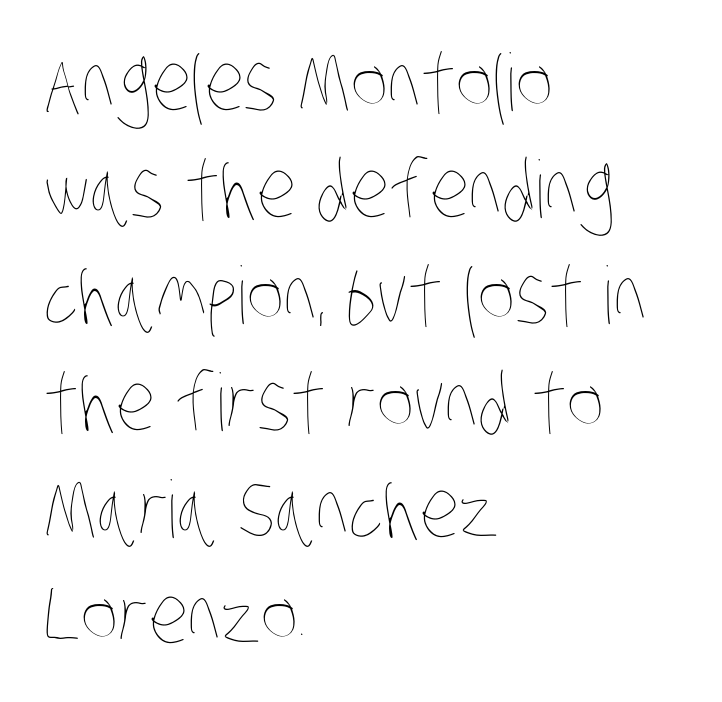
{"bold": "no", "weight": "thin", "width": "condensed", "stroke_contrast": "low", "x_height": "large", "monospaced": "no", "underline": "no", "align": "left", "line_spacing": "normal", "line_spacing_ratio": 1.35, "letter_spacing": "normal", "letter_spacing_em": 0.0, "glyph_px": 79}
